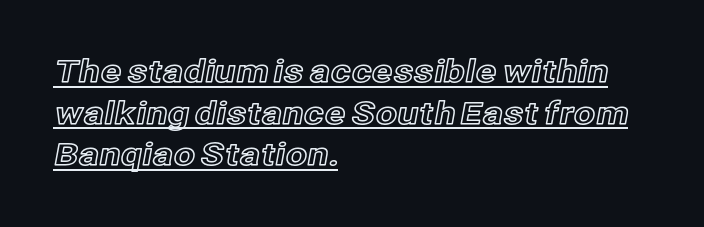
Q: Is the text italic (slanted)? A: Yes.
Q: Is the text underlined? A: Yes.
Q: How is the paragraph aligned? A: Left-aligned.
Q: Is the spacing between letters normal or unusually wide? A: Normal.
Q: Is the spacing between lines tight, normal or loose? A: Normal.
Q: Width (condensed, normal, or wide)? A: Normal.
Q: x-height? A: Medium.
Q: Monospaced? A: No.
